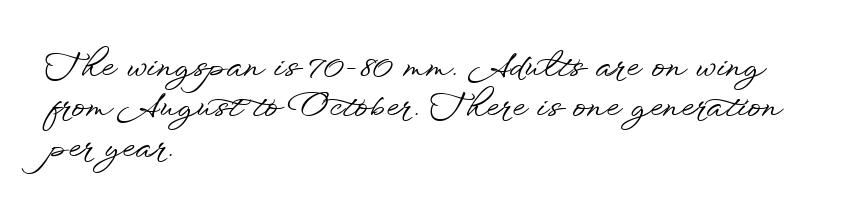
The image shows 33 px wide sans-serif type; set left-aligned, line spacing 1.22x, normal letter spacing, not underlined; low stroke contrast and a small x-height.
